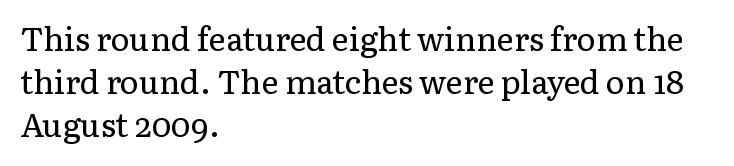
The image shows 32 px regular-weight serif type, upright; set left-aligned, normal line spacing (1.35x), normal letter spacing, not underlined; low stroke contrast and a medium x-height.
